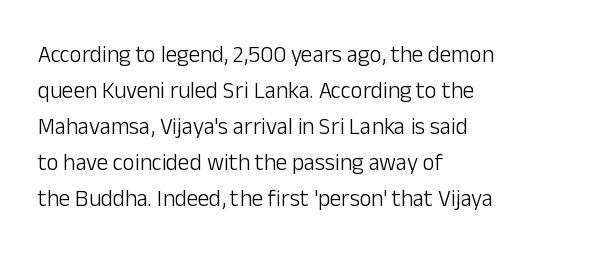
Nothing unusual about the tracking: characters are spaced as the font intends. The typesetter chose a ragged-right arrangement here. Vertical strokes here are truly vertical. In terms of leading, this rendering sits right in the middle.
